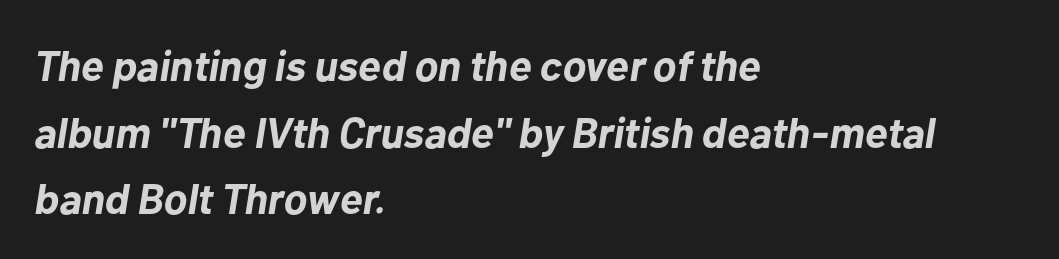
The image shows 43 px bold type, italic (leaning right); set left-aligned, normal line spacing (1.55x), normal letter spacing, not underlined; low stroke contrast and a medium x-height.
